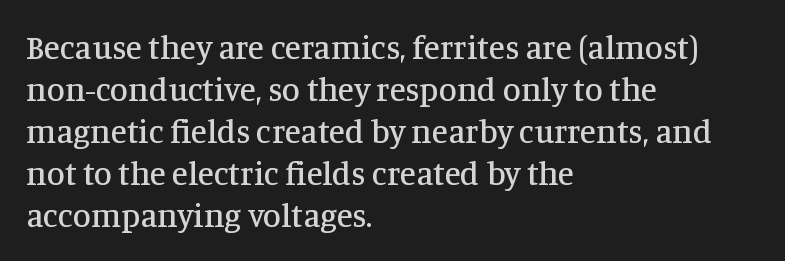
Serif or sans? Serif — the stroke terminals have little feet. Designer's note — italics off, roman on. Summary of vertical rhythm: regular, with standard interline spacing. Descenders are the only things crossing below the line. A typesetter would call this proportional, since set widths differ per character. The type is set solid horizontally, with unmodified tracking.
